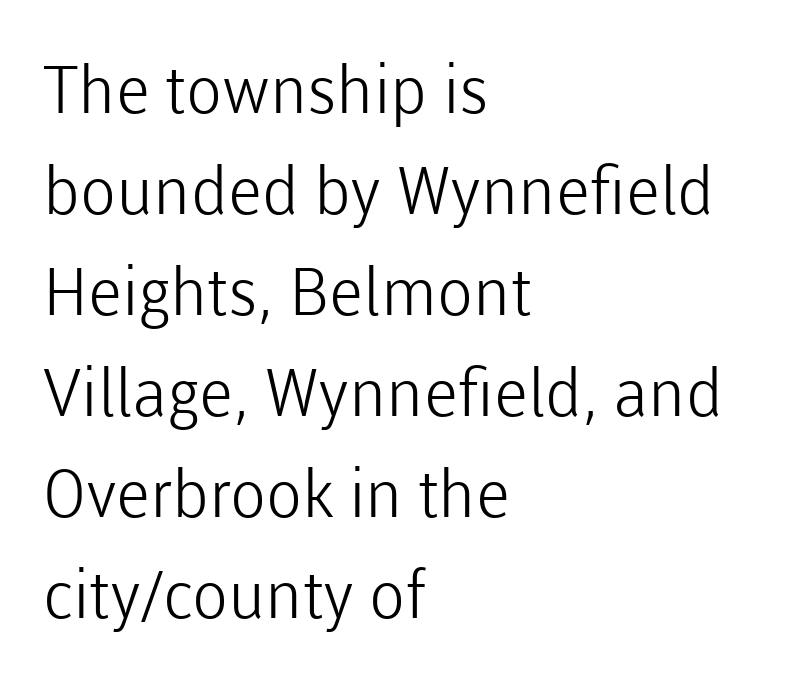
{"serif": "no", "italic": "no", "bold": "no", "weight": "light", "width": "normal", "stroke_contrast": "low", "x_height": "medium", "monospaced": "no", "underline": "no", "align": "left", "line_spacing": "normal", "line_spacing_ratio": 1.53, "letter_spacing": "normal", "letter_spacing_em": 0.0, "glyph_px": 66}
